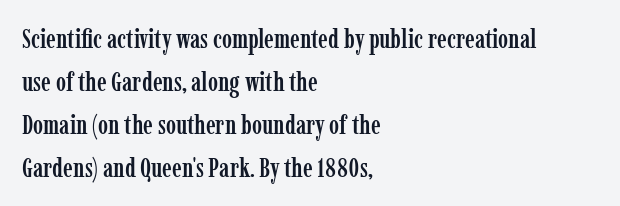
{"italic": "no", "underline": "no", "align": "left", "line_spacing": "normal", "line_spacing_ratio": 1.59, "letter_spacing": "normal", "letter_spacing_em": 0.0, "glyph_px": 27}
